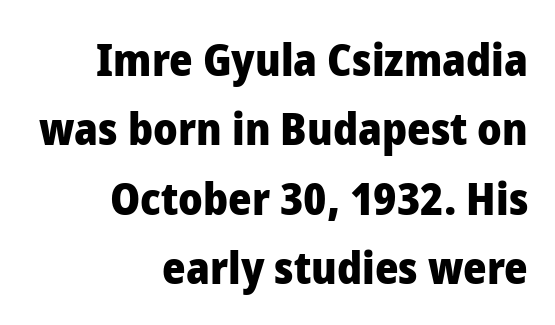
The image shows 45 px heavy sans-serif type, upright; set right-aligned, normal line spacing (1.54x), normal letter spacing, not underlined; low stroke contrast and a medium x-height.
